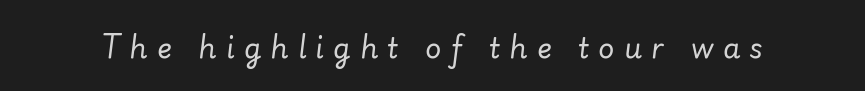
{"italic": "yes", "lean": "right", "slant_degrees": 7, "bold": "no", "weight": "regular", "width": "normal", "stroke_contrast": "low", "x_height": "small", "monospaced": "no", "underline": "no", "letter_spacing": "wide", "letter_spacing_em": 0.33, "glyph_px": 28}
